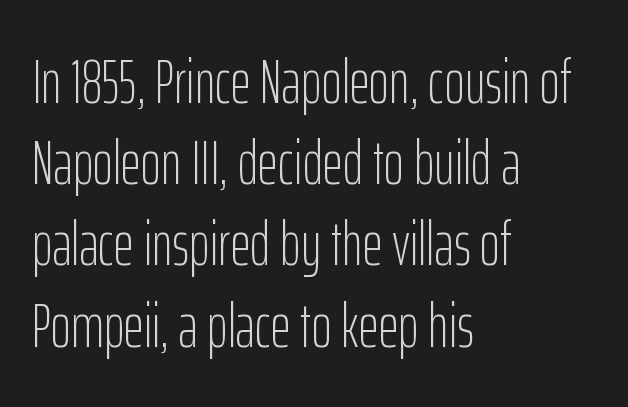
The image shows 62 px light, condensed sans-serif type, upright; set left-aligned, normal line spacing (1.31x), normal letter spacing, not underlined; low stroke contrast and a medium x-height.
